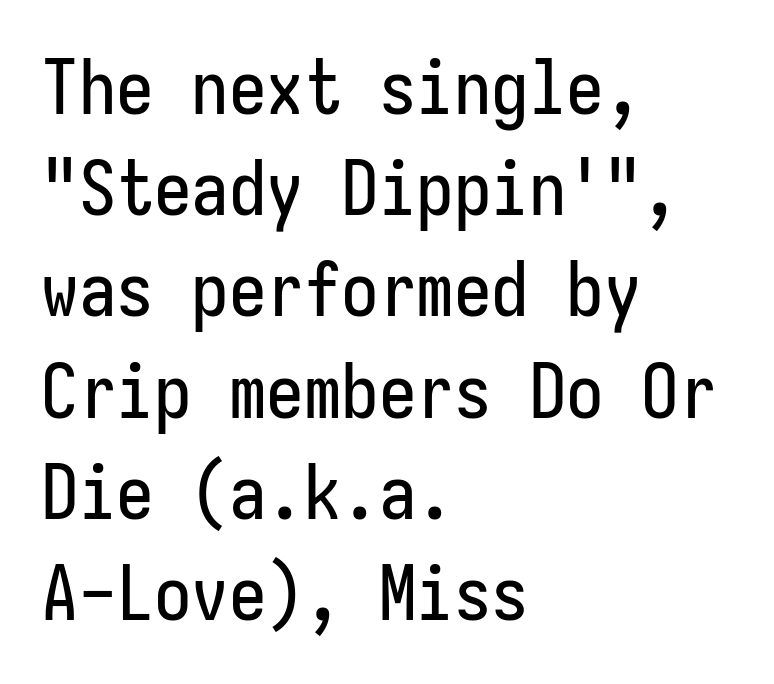
Q: Is the text italic (slanted)? A: No, it is upright.
Q: Is the typeface a serif or a sans-serif typeface? A: Sans-serif.
Q: Is the text underlined? A: No.
Q: How is the paragraph aligned? A: Left-aligned.
Q: Is the spacing between letters normal or unusually wide? A: Normal.
Q: Is the spacing between lines tight, normal or loose? A: Normal.
Q: Width (condensed, normal, or wide)? A: Condensed.
Q: Stroke contrast? A: Low.
Q: x-height? A: Medium.
